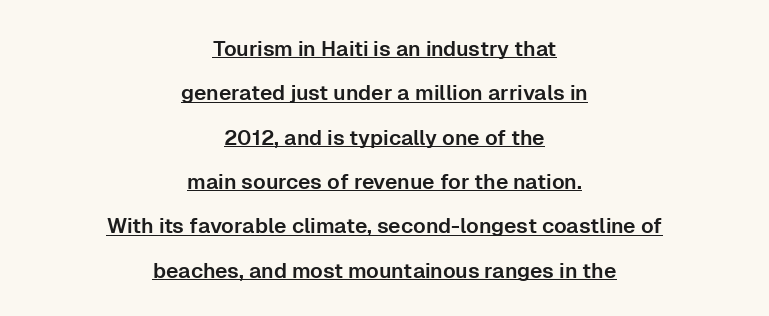
{"italic": "no", "underline": "yes", "align": "center", "line_spacing": "loose", "line_spacing_ratio": 2.11, "letter_spacing": "normal", "letter_spacing_em": 0.0, "glyph_px": 21}
